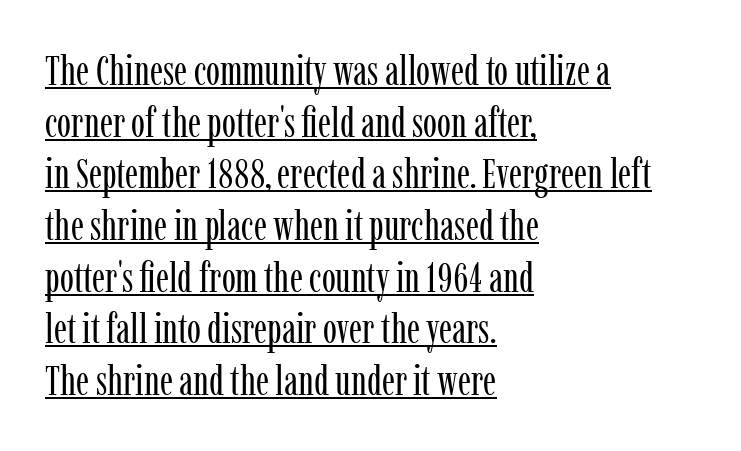
Q: Is the text bold? A: No.
Q: Is the text italic (slanted)? A: No, it is upright.
Q: Is the typeface a serif or a sans-serif typeface? A: Serif.
Q: Is the text underlined? A: Yes.
Q: How is the paragraph aligned? A: Left-aligned.
Q: Is the spacing between letters normal or unusually wide? A: Normal.
Q: Width (condensed, normal, or wide)? A: Condensed.
Q: Stroke contrast? A: Low.
Q: x-height? A: Medium.
Q: Monospaced? A: No.
